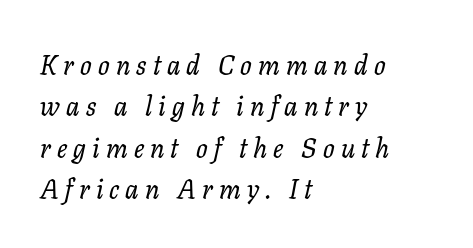
Between one letter and the next there's a generous, obvious gap. The setting favours the left margin, as ordinary paragraphs usually do. This sample keeps an unexceptional amount of space between lines. Letters rest on an invisible, unmarked baseline. If you drew a line through each stem, it would be angled.
